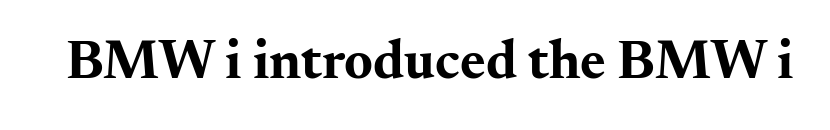
The image shows 55 px bold, wide serif type, upright; set normal letter spacing, not underlined; medium stroke contrast and a small x-height.
